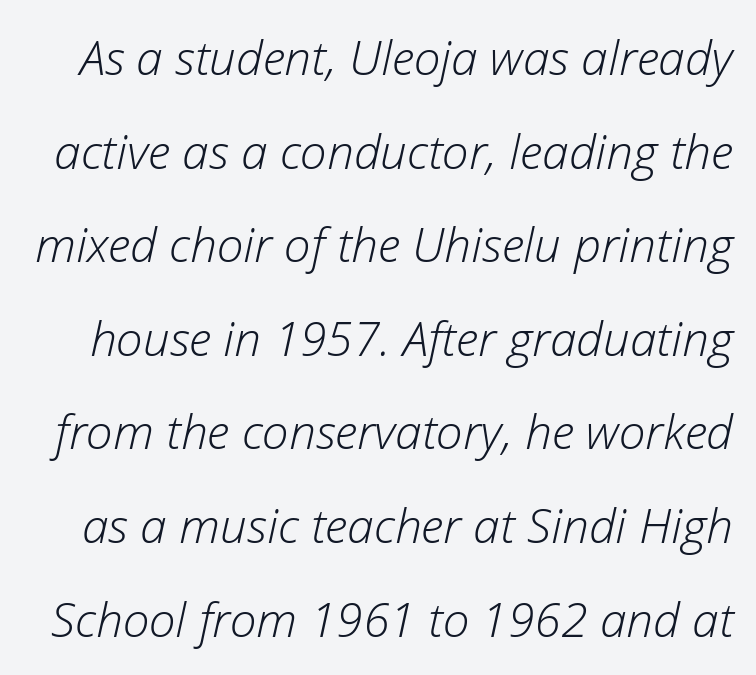
Q: Is the text bold? A: No.
Q: Is the text italic (slanted)? A: Yes, it leans right by about 12 degrees.
Q: Is the text underlined? A: No.
Q: Is the spacing between letters normal or unusually wide? A: Normal.
Q: Is the spacing between lines tight, normal or loose? A: Loose.
Q: Width (condensed, normal, or wide)? A: Normal.
Q: Stroke contrast? A: Low.
Q: x-height? A: Medium.
Q: Monospaced? A: No.
